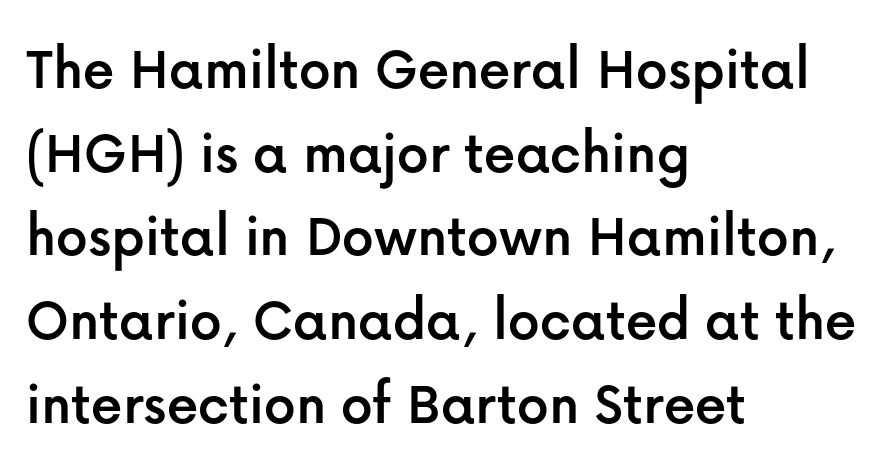
Is there much room between lines? A standard amount, neither cramped nor airy. Proportional: the letters do not fall into vertical columns. The gap between lines stays unmarked. Upright lettering throughout. The tracking reads as untouched default to a designer's eye. Each line starts at the same left margin while the right side varies.
